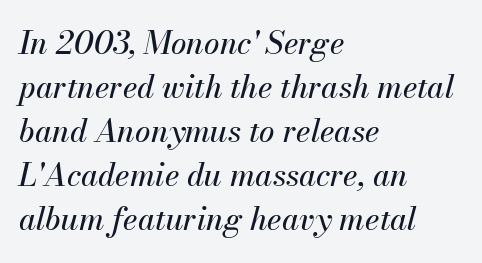
Clear beneath every line of the passage. Looking at the ascenders, they clearly lean. The rag falls on the right side of this text block. Honestly, the letter spacing is just normal — you wouldn't notice it. Baseline-to-baseline distance is the conventional proportion of letter height. A typesetter would call this proportional, since set widths differ per character.
